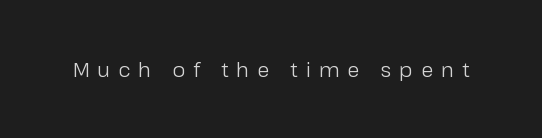
Q: Is the text bold? A: No.
Q: Is the text italic (slanted)? A: No, it is upright.
Q: Is the text underlined? A: No.
Q: Is the spacing between letters normal or unusually wide? A: Unusually wide.
